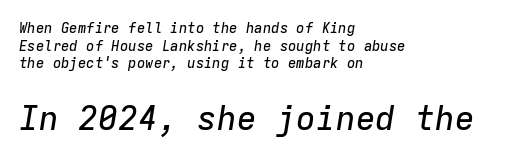
The whole block is typeset with a tilt. These lines stack with their left ends in a neat column. Do the characters align in a grid? Yes, the font is monospaced. Descenders hang freely into open space.
